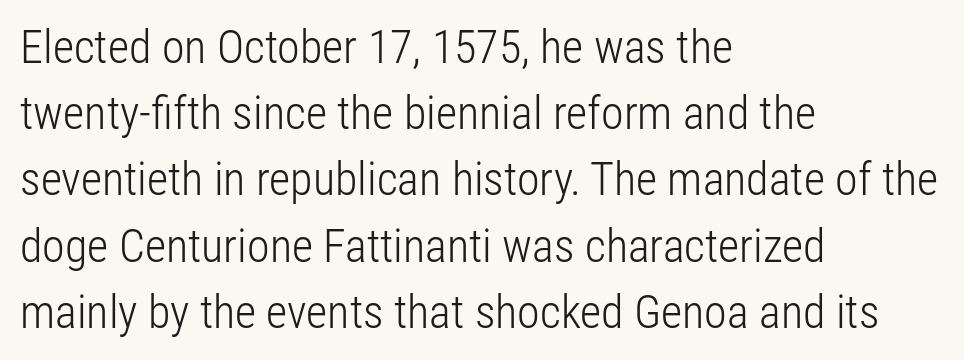
Q: Is the text bold? A: No.
Q: Is the text italic (slanted)? A: No, it is upright.
Q: Is the typeface a serif or a sans-serif typeface? A: Sans-serif.
Q: Is the text underlined? A: No.
Q: How is the paragraph aligned? A: Left-aligned.
Q: Is the spacing between letters normal or unusually wide? A: Normal.
Q: Is the spacing between lines tight, normal or loose? A: Normal.
Q: Width (condensed, normal, or wide)? A: Condensed.
Q: Stroke contrast? A: Low.
Q: x-height? A: Medium.
Q: Monospaced? A: No.
